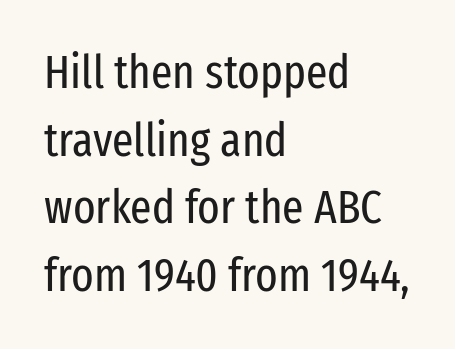
The typography opts for an upright posture over an oblique one. Each letter keeps its own natural width here, so spacing adapts to shape. Words appear dense and cohesive because spacing is normal. Honestly, the row spacing looks completely unremarkable.
